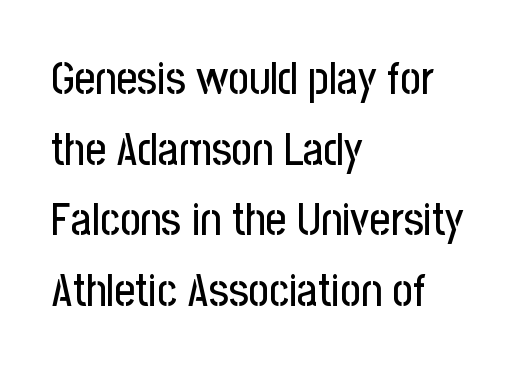
The area under the type is left untouched. Spacing verdict: proportional, widths tailored to each character. Posture: straight, roman, zero tilt. Where is the straight margin? On the left. Look at the bottom of the vertical strokes: they stop flat, with no serifs.
